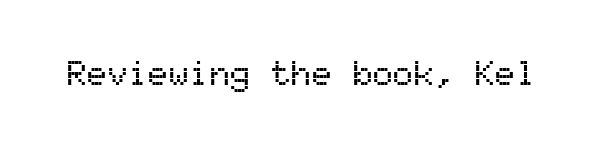
Each letter, wide or thin by design, is forced into the same width here. The words here are not underlined. To sum up the face: it is a sans, with no serifs. Default kerning and tracking; the words read as compact shapes.
